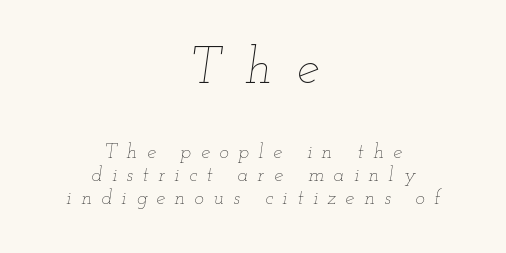
Q: Is the text bold? A: No.
Q: Is the text italic (slanted)? A: Yes, it leans right by about 12 degrees.
Q: Is the text underlined? A: No.
Q: How is the paragraph aligned? A: Centered.
Q: Is the spacing between letters normal or unusually wide? A: Unusually wide.
Q: Is the spacing between lines tight, normal or loose? A: Tight.
Q: Which block of text is set in a larger size, the first (top) or the second (bottom)? A: The first (top) one.
Q: Width (condensed, normal, or wide)? A: Wide.
Q: Stroke contrast? A: Low.
Q: x-height? A: Small.
Q: Monospaced? A: No.
